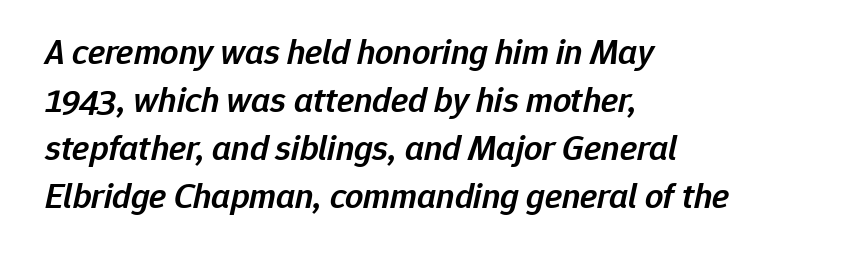
{"italic": "yes", "lean": "right", "slant_degrees": 12, "bold": "semi", "weight": "semibold", "width": "normal", "stroke_contrast": "low", "x_height": "medium", "monospaced": "no", "underline": "no", "align": "left", "line_spacing": "normal", "line_spacing_ratio": 1.33, "letter_spacing": "normal", "letter_spacing_em": 0.0, "glyph_px": 36}
